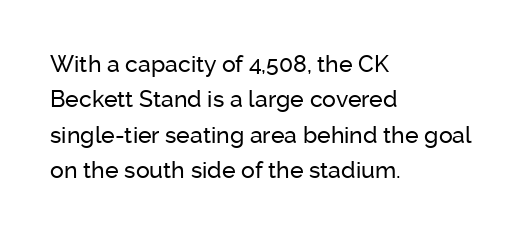
{"italic": "no", "underline": "no", "align": "left", "line_spacing": "normal", "line_spacing_ratio": 1.54, "letter_spacing": "normal", "letter_spacing_em": 0.0, "glyph_px": 23}
